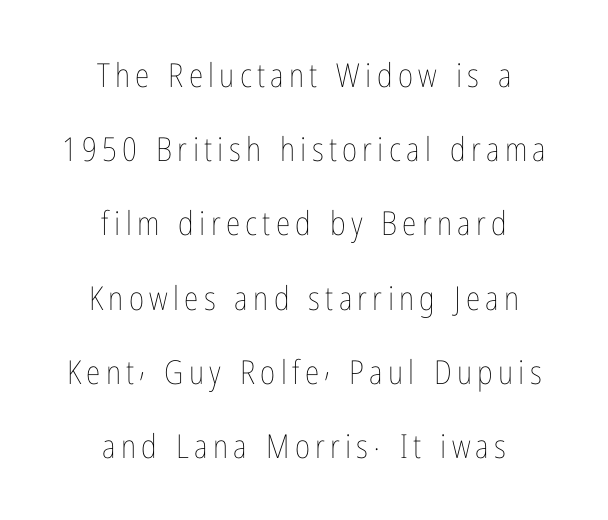
Q: Is the text bold? A: No.
Q: Is the text italic (slanted)? A: No, it is upright.
Q: Is the text underlined? A: No.
Q: How is the paragraph aligned? A: Centered.
Q: Is the spacing between lines tight, normal or loose? A: Loose.
Q: Width (condensed, normal, or wide)? A: Condensed.
Q: Stroke contrast? A: Low.
Q: x-height? A: Medium.
Q: Monospaced? A: No.
